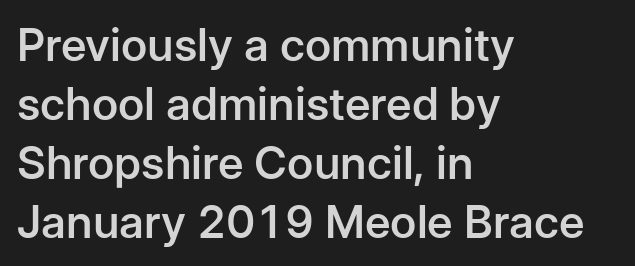
{"serif": "no", "italic": "no", "bold": "semi", "weight": "semibold", "width": "normal", "stroke_contrast": "low", "x_height": "medium", "monospaced": "no", "underline": "no", "align": "left", "line_spacing": "normal", "line_spacing_ratio": 1.31, "letter_spacing": "normal", "letter_spacing_em": 0.0, "glyph_px": 45}
